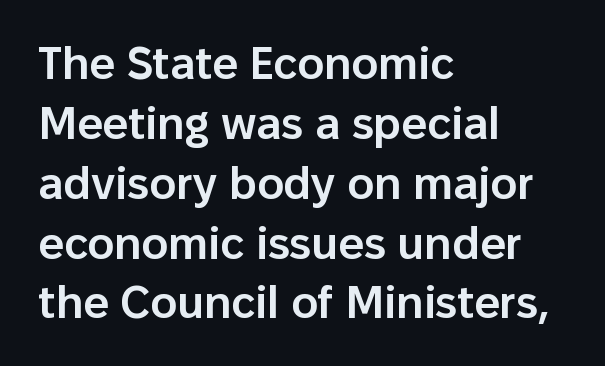
Firm but not heavy-handed strokes: this text is semibold. Left-aligned paragraph, ragged on the right. Rule under the text: the space is simply empty. Vertical spacing — default. What kind of face is this? One without serifs — a sans.
